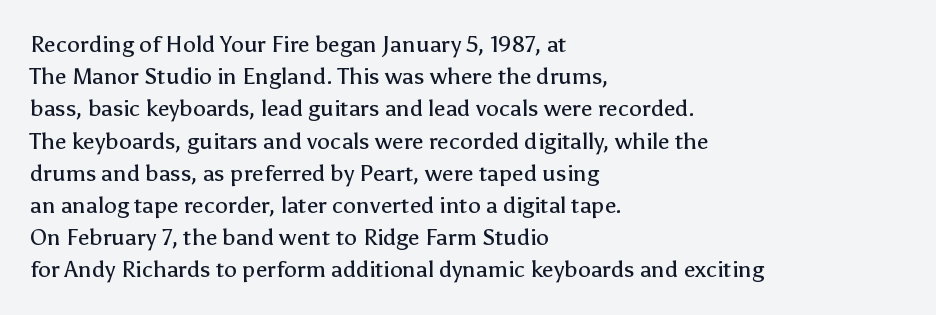
Q: Is the text bold? A: No.
Q: Is the text italic (slanted)? A: No, it is upright.
Q: Is the text underlined? A: No.
Q: How is the paragraph aligned? A: Left-aligned.
Q: Is the spacing between letters normal or unusually wide? A: Normal.
Q: Is the spacing between lines tight, normal or loose? A: Normal.
